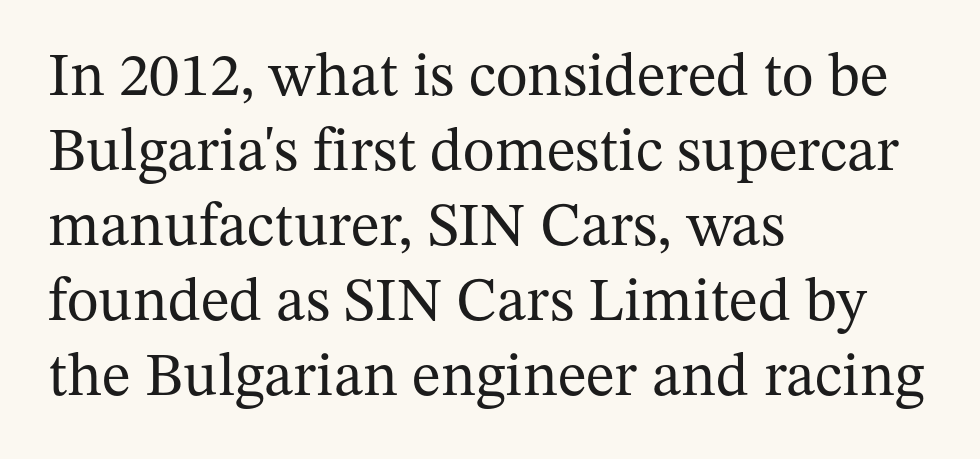
The glyphs are unaccompanied by any horizontal stroke below them. Inter-character spacing is left at the font's built-in metrics. These lines are rendered in a variable-pitch font. The face looks like a standard text weight, possibly lighter.
